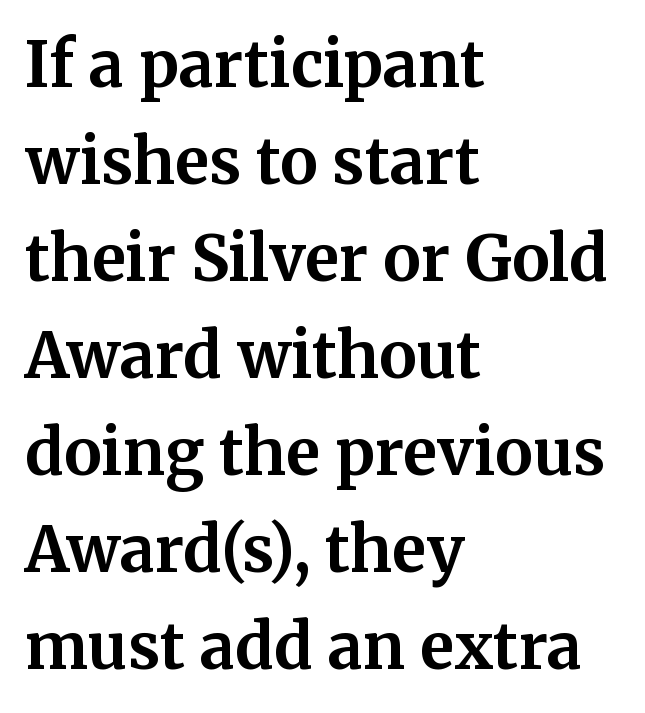
Glance below the letters and you will spot only blank space. What stands out about the letter spacing? Nothing — it is the standard amount. Little horizontal feet cap the strokes, marking this as serif type. Notice how descenders clear the ascenders below comfortably — that's standard leading. In CSS terms this would be text-align: left. Each glyph is drawn with heavy, bold strokes.
